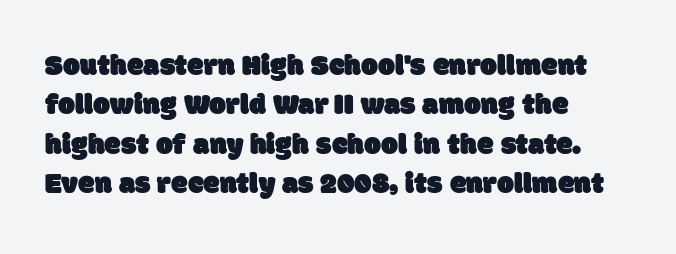
Q: Is the typeface a serif or a sans-serif typeface? A: Sans-serif.
Q: Is the text underlined? A: No.
Q: How is the paragraph aligned? A: Left-aligned.
Q: Is the spacing between letters normal or unusually wide? A: Normal.
Q: Is the spacing between lines tight, normal or loose? A: Normal.
Q: Width (condensed, normal, or wide)? A: Normal.
Q: Stroke contrast? A: Low.
Q: x-height? A: Large.
Q: Monospaced? A: No.
